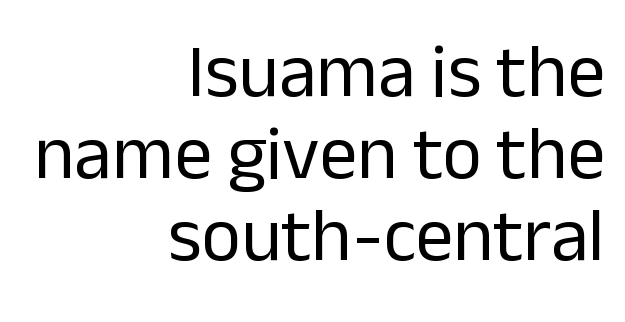
The image shows 76 px regular-weight sans-serif type, upright; set right-aligned, tight line spacing (1.08x), normal letter spacing, not underlined; low stroke contrast and a medium x-height.
